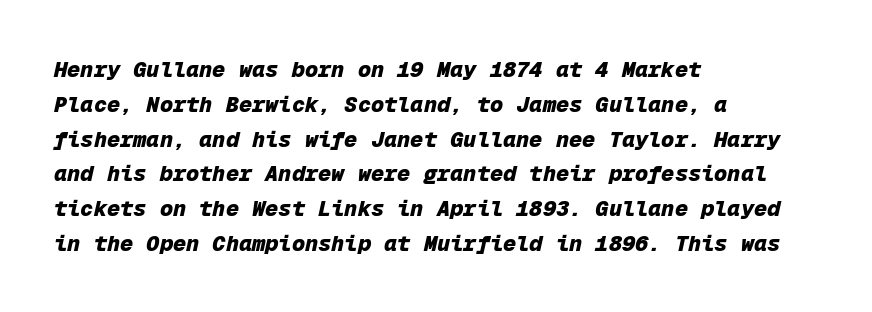
Q: Is the text bold? A: Yes.
Q: Is the text italic (slanted)? A: Yes, it leans right by about 12 degrees.
Q: Is the text underlined? A: No.
Q: How is the paragraph aligned? A: Left-aligned.
Q: Is the spacing between letters normal or unusually wide? A: Normal.
Q: Is the spacing between lines tight, normal or loose? A: Normal.
